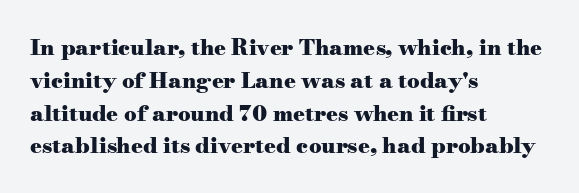
Nobody touched the tracking dial on this one. Alignment: flush left. Tall strokes in this sample are plumb rather than angled. Weight: bold.
